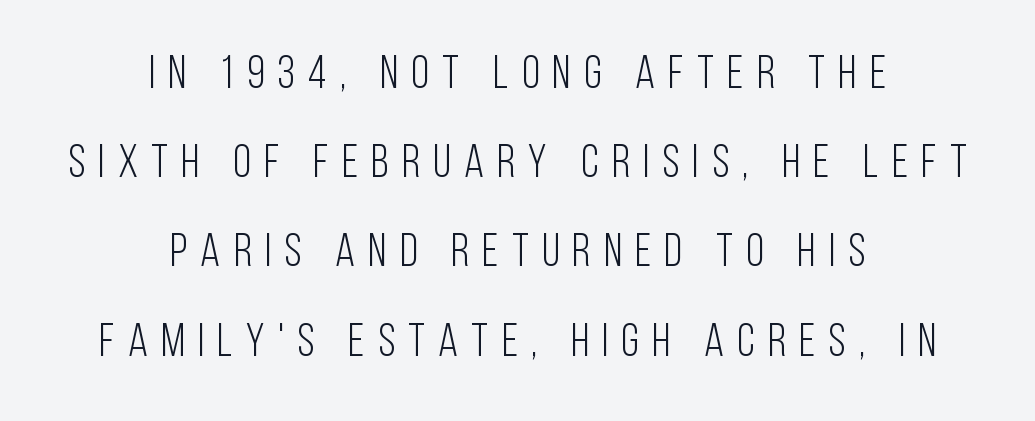
{"serif": "no", "italic": "no", "bold": "no", "weight": "light", "width": "condensed", "stroke_contrast": "low", "x_height": "large", "monospaced": "no", "underline": "no", "align": "center", "line_spacing": "loose", "line_spacing_ratio": 1.94, "letter_spacing": "wide", "letter_spacing_em": 0.29, "glyph_px": 46}
